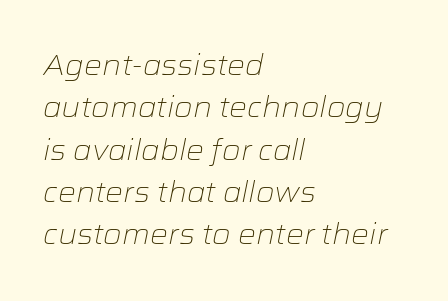
Q: Is the text bold? A: No.
Q: Is the text italic (slanted)? A: Yes, it leans right by about 12 degrees.
Q: Is the text underlined? A: No.
Q: How is the paragraph aligned? A: Left-aligned.
Q: Is the spacing between letters normal or unusually wide? A: Normal.
Q: Is the spacing between lines tight, normal or loose? A: Normal.
Q: Width (condensed, normal, or wide)? A: Wide.
Q: Stroke contrast? A: Low.
Q: x-height? A: Medium.
Q: Monospaced? A: No.
